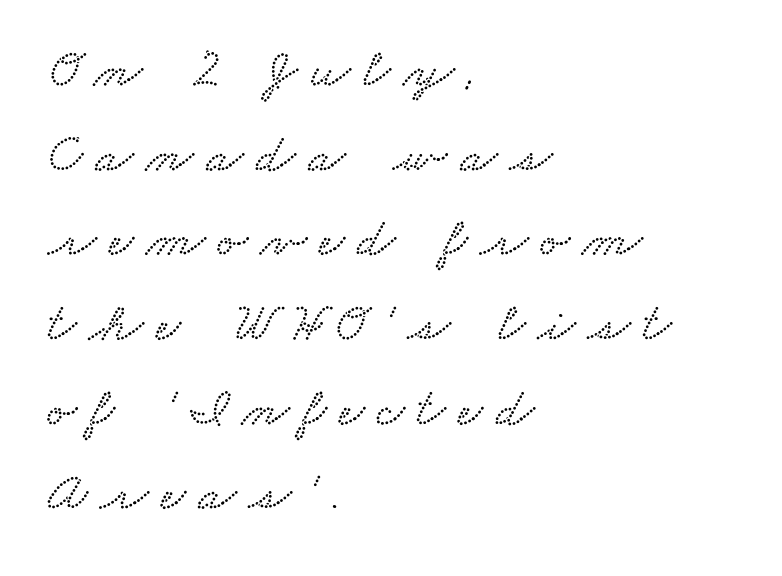
Q: Is the text underlined? A: No.
Q: How is the paragraph aligned? A: Left-aligned.
Q: Is the spacing between letters normal or unusually wide? A: Unusually wide.
Q: Is the spacing between lines tight, normal or loose? A: Normal.
Q: Width (condensed, normal, or wide)? A: Wide.
Q: Stroke contrast? A: Low.
Q: x-height? A: Small.
Q: Monospaced? A: No.
